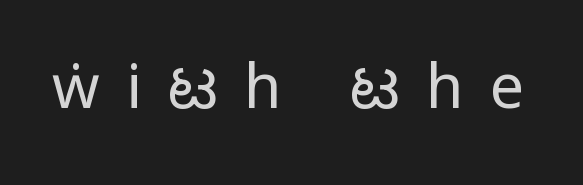
Q: Is the text italic (slanted)? A: No, it is upright.
Q: Is the typeface a serif or a sans-serif typeface? A: Sans-serif.
Q: Is the text underlined? A: No.
Q: Is the spacing between letters normal or unusually wide? A: Unusually wide.
Q: Width (condensed, normal, or wide)? A: Condensed.
Q: Stroke contrast? A: Medium.
Q: Monospaced? A: No.
